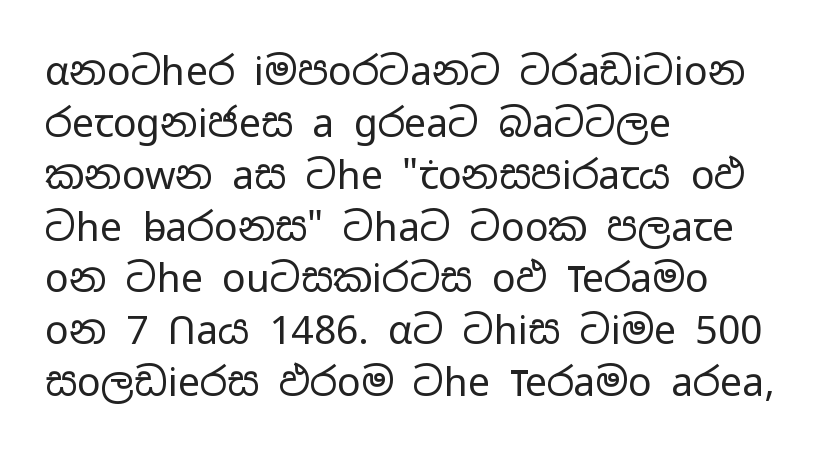
Typographically, this falls in the sans-serif category. Nothing heavy about these letters — not bold at all. These lines are rendered in a variable-pitch font. The ragged edge is on the right, which tells us the setting is flush left.
